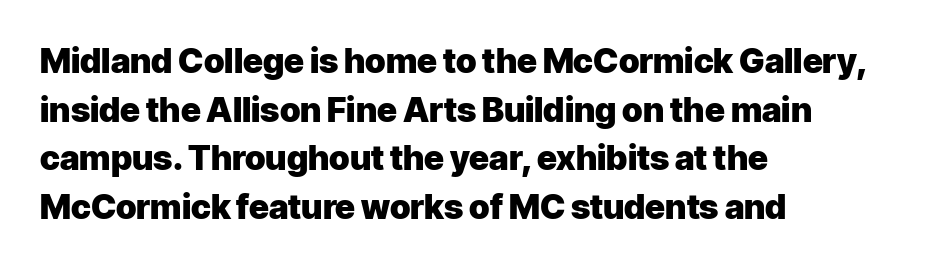
The image shows 34 px heavy sans-serif type, upright; set left-aligned, normal line spacing (1.43x), normal letter spacing, not underlined; low stroke contrast and a medium x-height.
